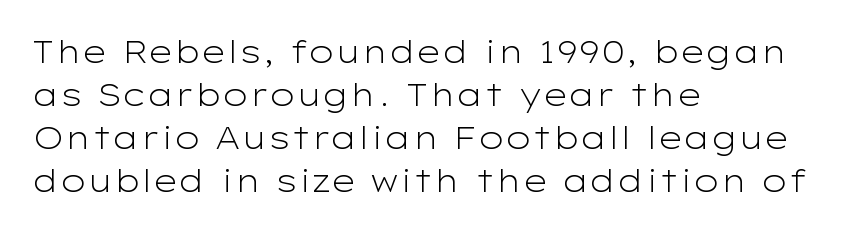
The image shows 31 px light, wide sans-serif type, upright; set left-aligned, normal line spacing (1.39x), normal letter spacing, not underlined; low stroke contrast and a medium x-height.
